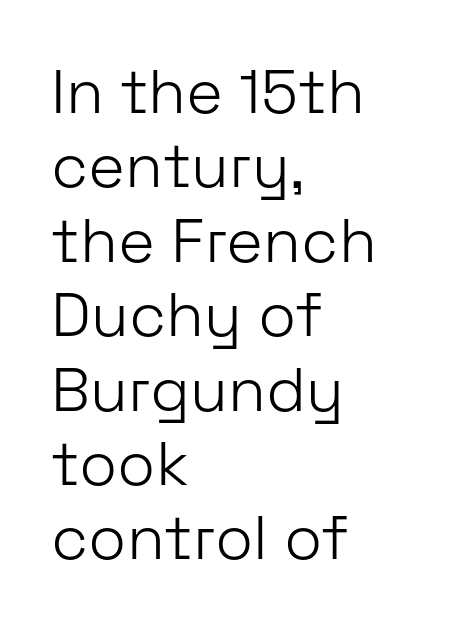
{"serif": "no", "italic": "no", "bold": "no", "weight": "light", "width": "normal", "stroke_contrast": "low", "x_height": "medium", "monospaced": "no", "underline": "no", "align": "left", "line_spacing_ratio": 1.2, "letter_spacing": "normal", "letter_spacing_em": 0.0, "glyph_px": 62}
